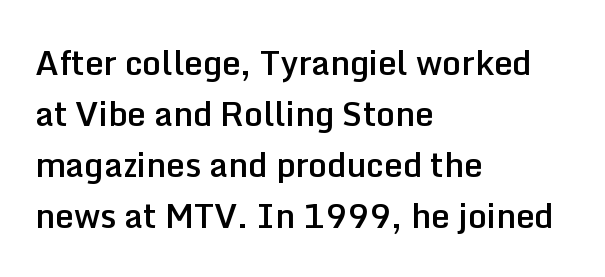
The image shows 33 px semibold sans-serif type, upright; set left-aligned, normal line spacing (1.55x), normal letter spacing, not underlined; low stroke contrast and a medium x-height.
